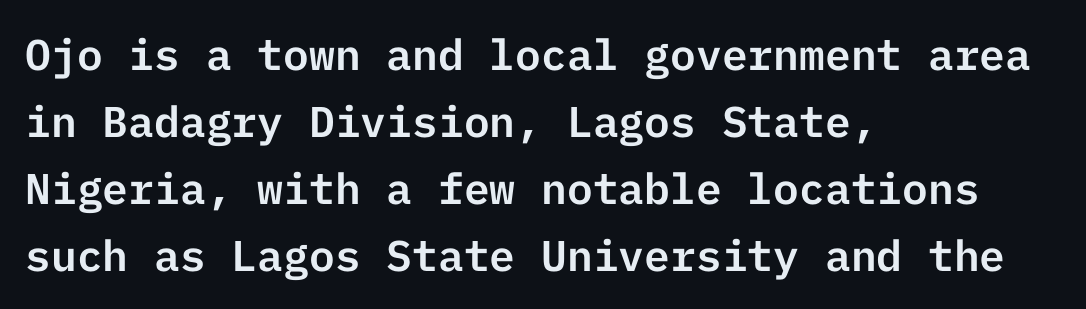
{"serif": "no", "italic": "no", "width": "normal", "stroke_contrast": "low", "x_height": "medium", "underline": "no", "align": "left", "line_spacing": "normal", "line_spacing_ratio": 1.56, "letter_spacing": "normal", "letter_spacing_em": 0.0, "glyph_px": 43}
